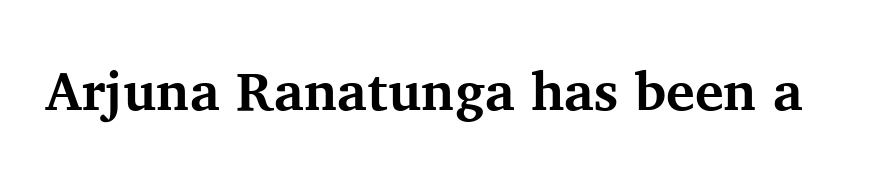
The image shows 54 px bold serif type, upright; set normal letter spacing, not underlined; medium stroke contrast and a medium x-height.
